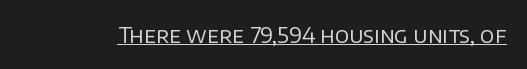
{"italic": "no", "bold": "no", "underline": "yes", "letter_spacing": "normal", "letter_spacing_em": 0.0, "glyph_px": 21}
